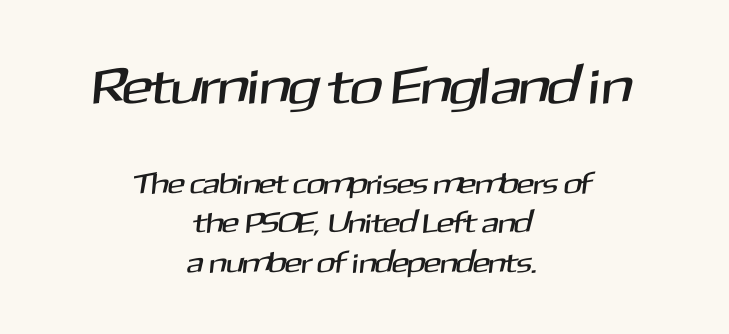
This sample has the flowing, uneven cadence of proportional lettering. The block sitting higher on the canvas is the one with enlarged characters. Stroke terminals: plain, sans-serif. Successive baselines arrive at the customary interval.
